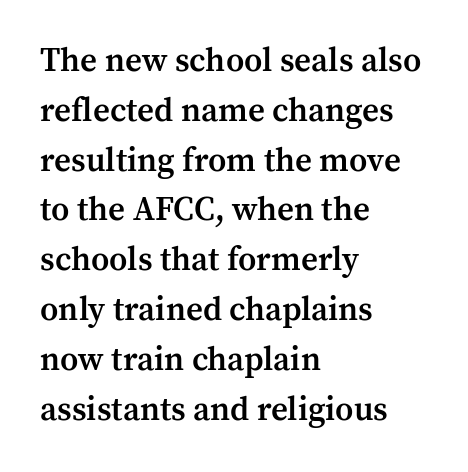
Q: Is the text bold? A: Semi-bold.
Q: Is the text italic (slanted)? A: No, it is upright.
Q: Is the typeface a serif or a sans-serif typeface? A: Serif.
Q: Is the text underlined? A: No.
Q: How is the paragraph aligned? A: Left-aligned.
Q: Is the spacing between letters normal or unusually wide? A: Normal.
Q: Is the spacing between lines tight, normal or loose? A: Normal.
Q: Width (condensed, normal, or wide)? A: Normal.
Q: Stroke contrast? A: Medium.
Q: x-height? A: Medium.
Q: Monospaced? A: No.
